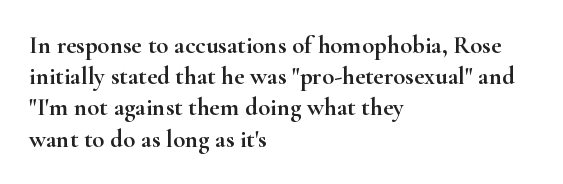
Q: Is the text italic (slanted)? A: No, it is upright.
Q: Is the text underlined? A: No.
Q: How is the paragraph aligned? A: Left-aligned.
Q: Is the spacing between letters normal or unusually wide? A: Normal.
Q: Is the spacing between lines tight, normal or loose? A: Normal.
